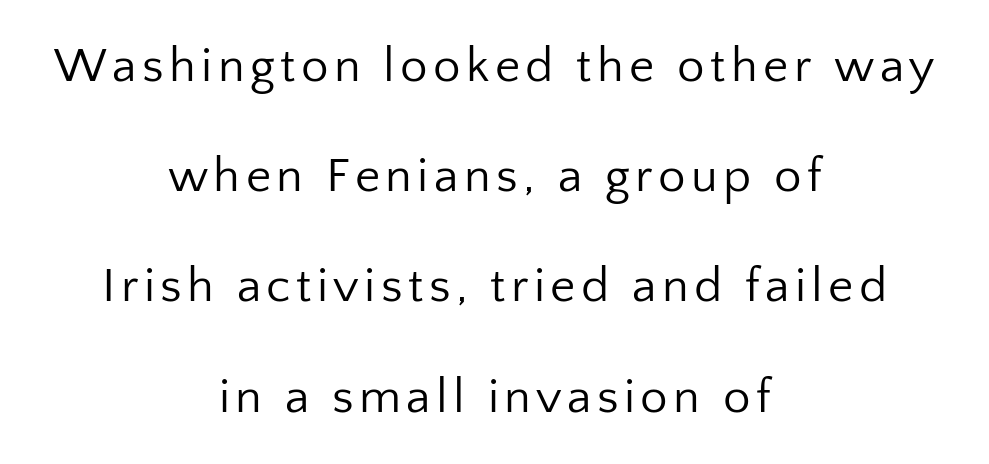
Serif or sans? Sans — the stroke terminals are bare. Looks like regular typesetting: each glyph gets only the width it needs. Bare-footed words on every line. The block of text is sparse from top to bottom, with ample space between rows. Horizontally, the lines are justified to the midpoint only.
